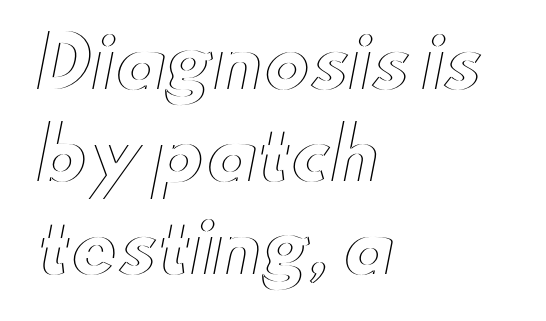
Q: Is the text italic (slanted)? A: Yes.
Q: Is the text underlined? A: No.
Q: How is the paragraph aligned? A: Left-aligned.
Q: Is the spacing between letters normal or unusually wide? A: Normal.
Q: Is the spacing between lines tight, normal or loose? A: Normal.
Q: Width (condensed, normal, or wide)? A: Wide.
Q: x-height? A: Small.
Q: Monospaced? A: No.
